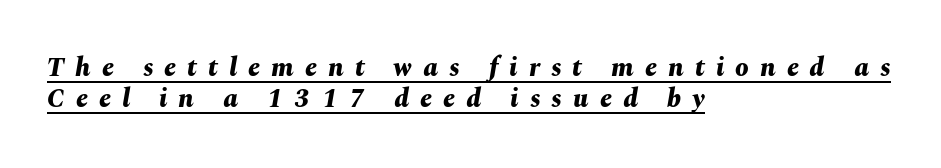
{"italic": "yes", "lean": "right", "slant_degrees": 10, "bold": "yes", "underline": "yes", "align": "left", "line_spacing_ratio": 1.16, "letter_spacing": "wide", "letter_spacing_em": 0.41, "glyph_px": 27}
